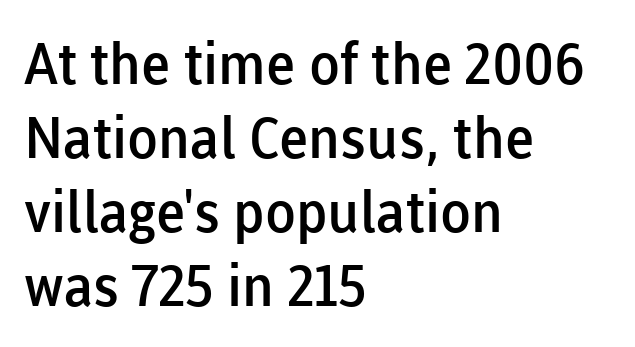
The image shows 57 px semibold sans-serif type, upright; set left-aligned, normal line spacing (1.3x), normal letter spacing, not underlined; low stroke contrast and a medium x-height.
